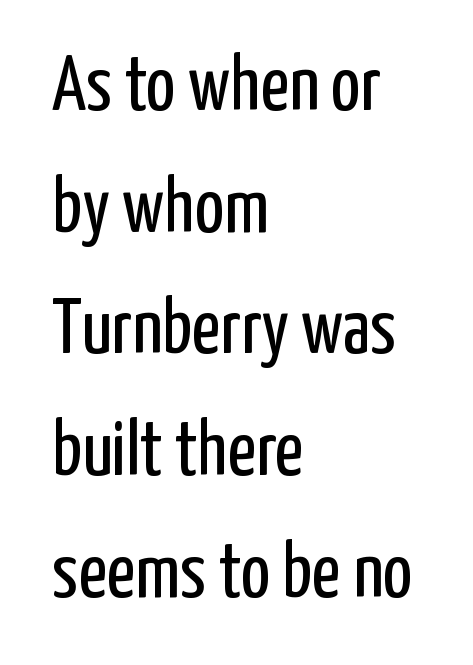
Looks like regular typesetting: each glyph gets only the width it needs. Caption: face not bold, strokes unweighted. A typesetter would call this leading conventional body-copy spacing. The face used here is a sans, in the tradition of grotesques and geometrics.
